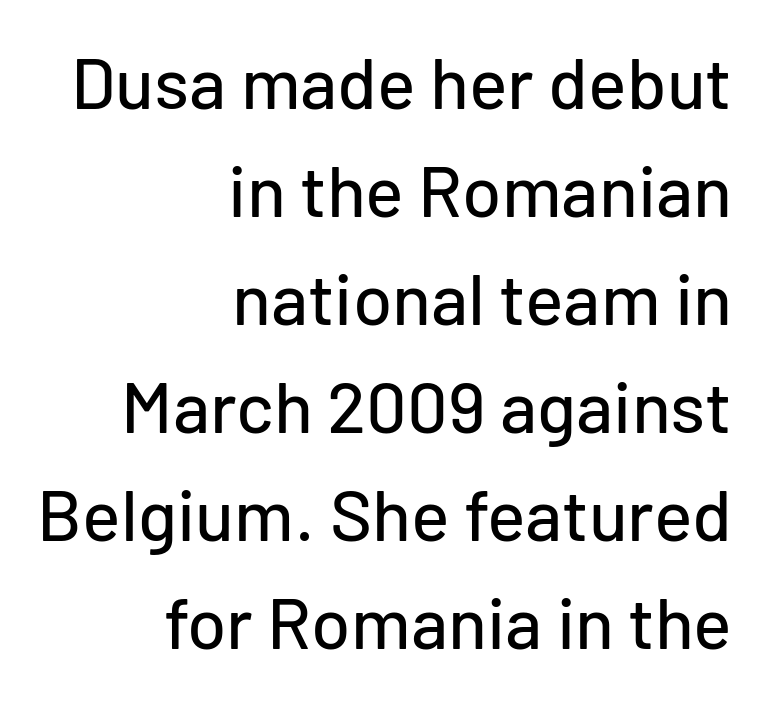
This is the regular roman posture of the typeface. A flush-right, rag-left setting is used for this passage. Glyph-to-glyph distance matches everyday printed text. Stroke terminals: plain, sans-serif. Does the leading feel generous? No, just average. Descender tails drop into unmarked territory.
